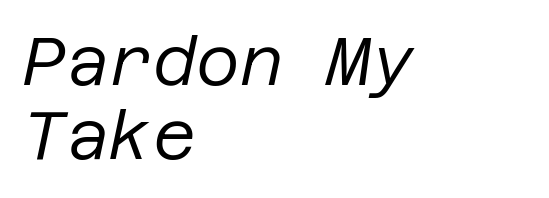
{"italic": "yes", "lean": "right", "slant_degrees": 12, "bold": "no", "weight": "regular", "width": "normal", "stroke_contrast": "low", "x_height": "large", "underline": "no", "align": "left", "line_spacing": "tight", "line_spacing_ratio": 1.11, "letter_spacing": "normal", "letter_spacing_em": 0.0, "glyph_px": 67}
